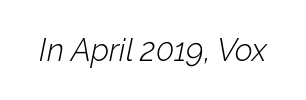
{"italic": "yes", "lean": "right", "slant_degrees": 12, "bold": "no", "weight": "light", "width": "normal", "stroke_contrast": "low", "x_height": "medium", "monospaced": "no", "underline": "no", "letter_spacing": "normal", "letter_spacing_em": 0.0, "glyph_px": 31}
